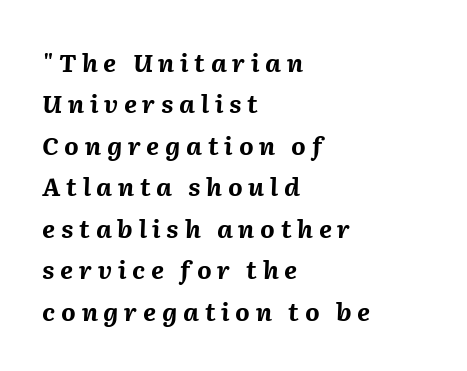
{"italic": "yes", "lean": "right", "slant_degrees": 2, "bold": "yes", "underline": "no", "align": "left", "line_spacing": "normal", "line_spacing_ratio": 1.66, "letter_spacing": "wide", "letter_spacing_em": 0.23, "glyph_px": 25}
